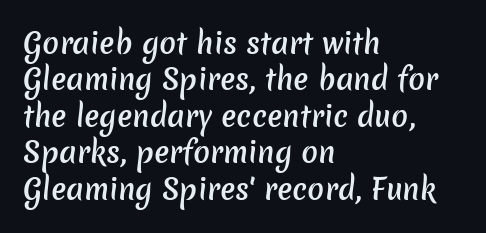
{"serif": "no", "bold": "semi", "weight": "semibold", "width": "normal", "stroke_contrast": "low", "x_height": "medium", "monospaced": "no", "underline": "no", "align": "left", "line_spacing": "normal", "line_spacing_ratio": 1.3, "letter_spacing": "normal", "letter_spacing_em": 0.0, "glyph_px": 28}
